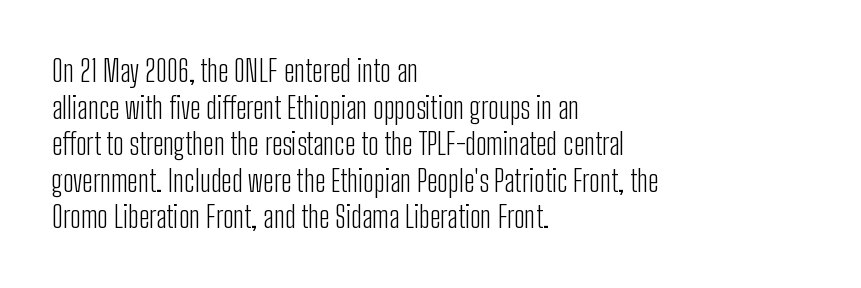
Do the characters align in a grid? No, the font is proportional. Serif or sans? Sans — the stroke terminals are bare. Ink coverage per letter is moderate at most. Does extra space separate the letters? No, they use regular spacing.
